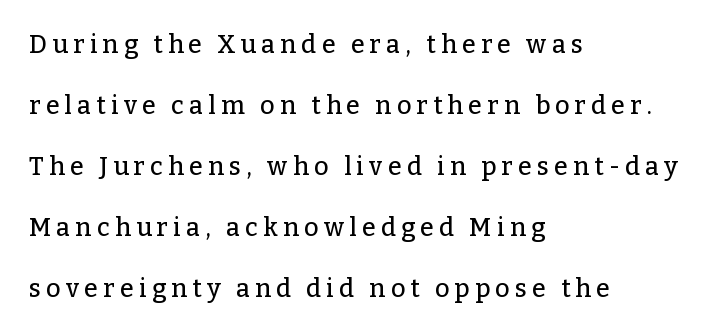
Q: Is the text italic (slanted)? A: No, it is upright.
Q: Is the text underlined? A: No.
Q: How is the paragraph aligned? A: Left-aligned.
Q: Is the spacing between letters normal or unusually wide? A: Unusually wide.
Q: Is the spacing between lines tight, normal or loose? A: Loose.
